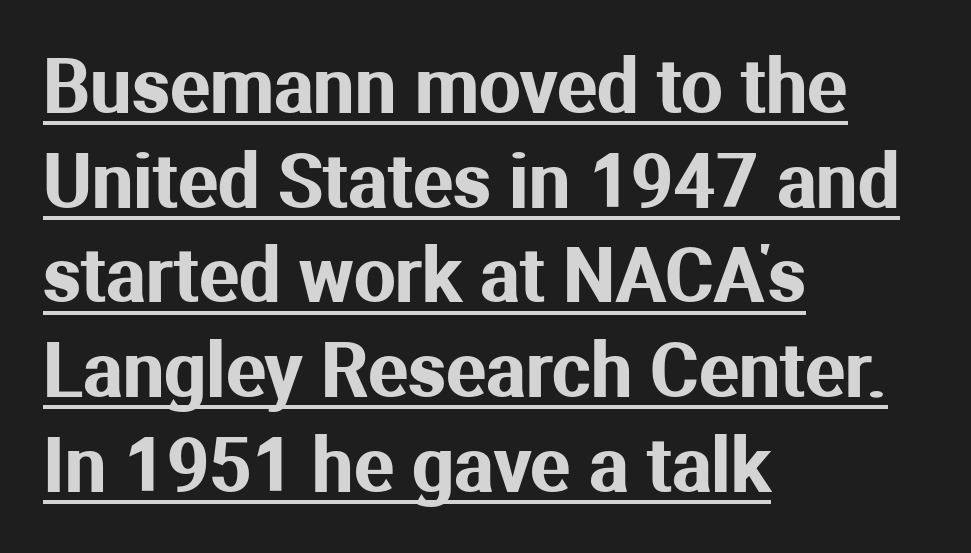
Q: Is the text italic (slanted)? A: No, it is upright.
Q: Is the typeface a serif or a sans-serif typeface? A: Sans-serif.
Q: Is the text underlined? A: Yes.
Q: How is the paragraph aligned? A: Left-aligned.
Q: Is the spacing between letters normal or unusually wide? A: Normal.
Q: Is the spacing between lines tight, normal or loose? A: Normal.
Q: Width (condensed, normal, or wide)? A: Normal.
Q: Stroke contrast? A: Medium.
Q: x-height? A: Medium.
Q: Monospaced? A: No.
